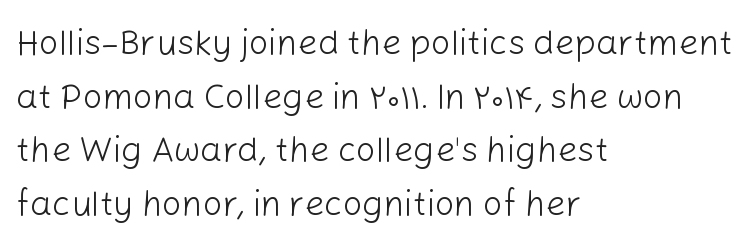
Note the varied advance widths — an 'i' is clearly narrower than an 'm'. This is sans-serif lettering, the kind often seen on screens and signage. A typesetter would call this zero additional tracking. Every row of glyphs begins at an identical x-position on the left. Anything drawn beneath the words? Only blank space. The font is comparable to plain body text, perhaps lighter.
